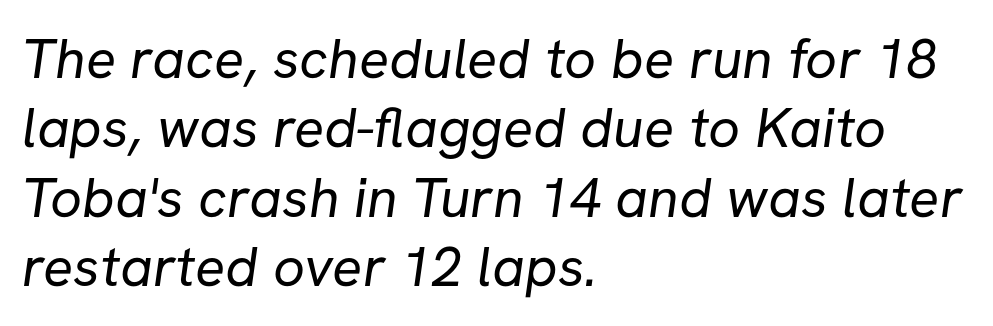
The image shows 56 px regular-weight sans-serif type; set left-aligned, line spacing 1.24x, normal letter spacing, not underlined; low stroke contrast and a medium x-height.
